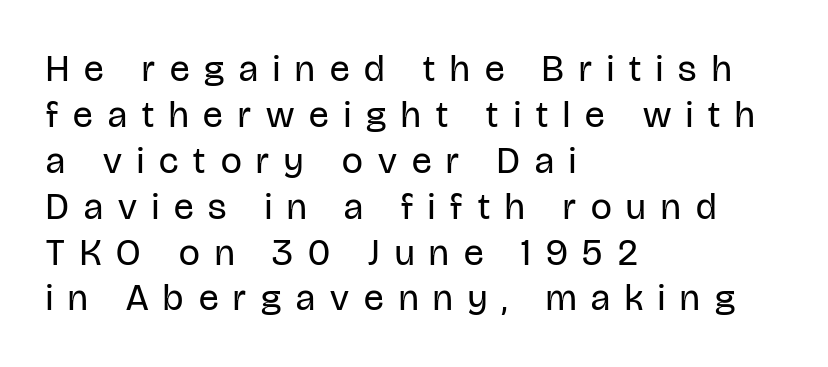
{"serif": "no", "italic": "no", "bold": "no", "weight": "regular", "width": "condensed", "stroke_contrast": "low", "x_height": "large", "monospaced": "no", "underline": "no", "align": "left", "line_spacing_ratio": 1.24, "letter_spacing": "wide", "letter_spacing_em": 0.41, "glyph_px": 37}
